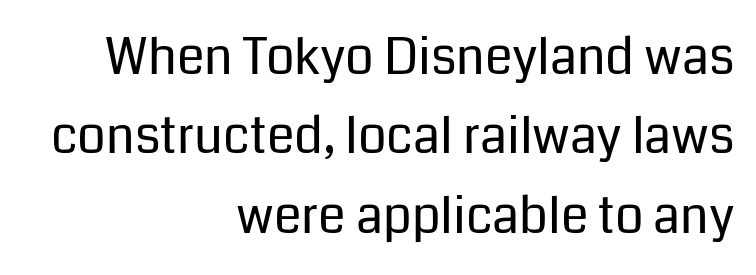
{"serif": "no", "italic": "no", "bold": "no", "weight": "regular", "width": "normal", "stroke_contrast": "low", "x_height": "medium", "monospaced": "no", "underline": "no", "align": "right", "line_spacing": "normal", "line_spacing_ratio": 1.59, "letter_spacing": "normal", "letter_spacing_em": 0.0, "glyph_px": 50}
